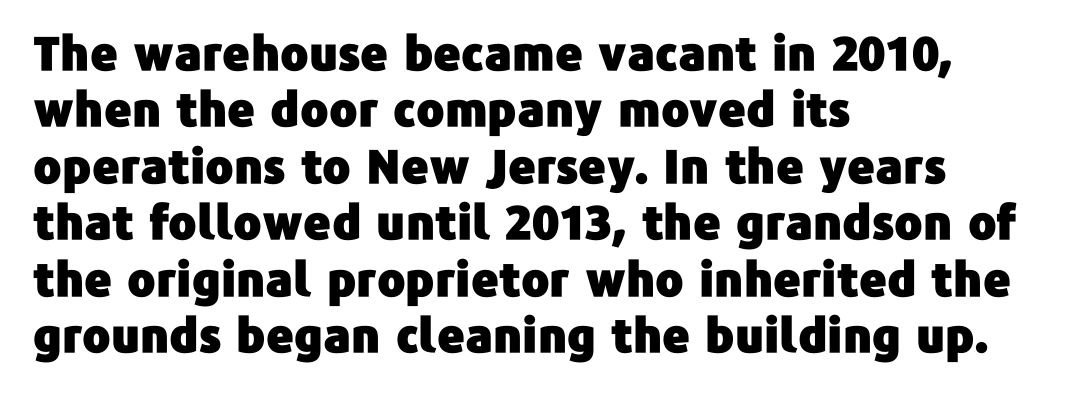
{"serif": "no", "italic": "no", "width": "normal", "stroke_contrast": "low", "x_height": "medium", "monospaced": "no", "underline": "no", "align": "left", "line_spacing_ratio": 1.2, "letter_spacing": "normal", "letter_spacing_em": 0.0, "glyph_px": 47}
